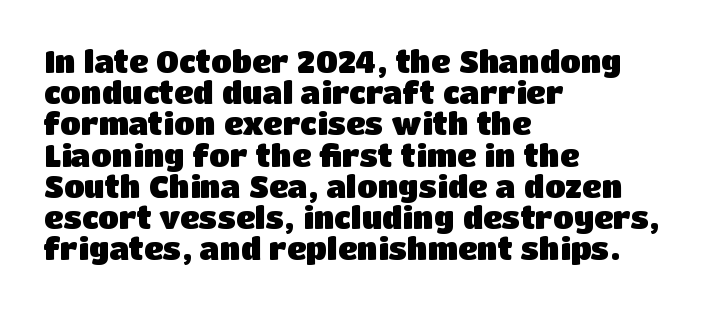
The gap between lines stays unmarked. The lettering stays uniformly vertical, giving the passage a roman look. Is this a fixed-width face? No — the glyphs have proportional, varying widths. Does the weight exceed regular? Yes, all the way to bold. Interline gaps are noticeably narrow in this sample. The passage is arranged the way most books set body copy — flush left.
